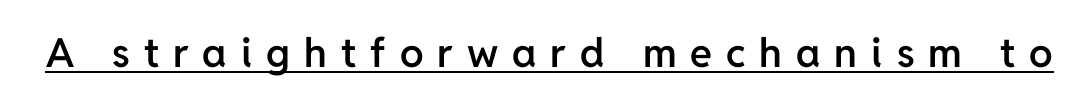
Q: Is the text bold? A: Semi-bold.
Q: Is the text italic (slanted)? A: No, it is upright.
Q: Is the typeface a serif or a sans-serif typeface? A: Sans-serif.
Q: Is the text underlined? A: Yes.
Q: Is the spacing between letters normal or unusually wide? A: Unusually wide.
Q: Width (condensed, normal, or wide)? A: Normal.
Q: Stroke contrast? A: Low.
Q: x-height? A: Medium.
Q: Monospaced? A: No.
